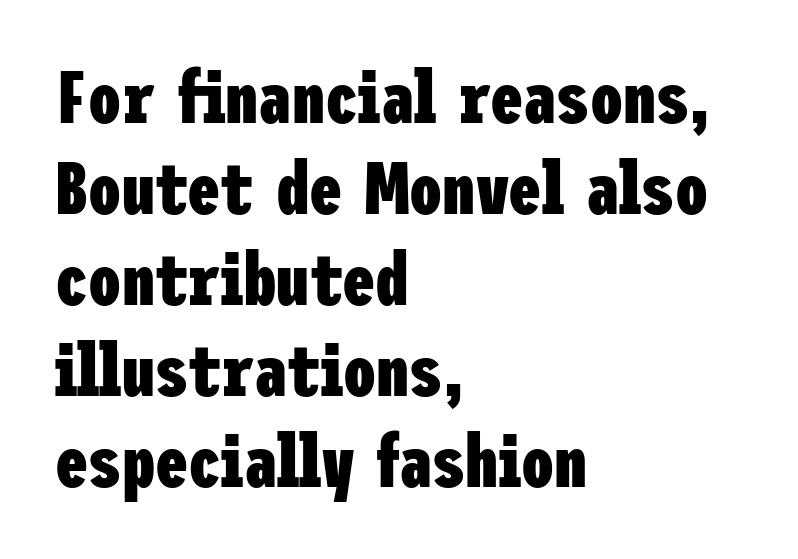
{"serif": "no", "italic": "no", "bold": "yes", "weight": "heavy", "width": "condensed", "stroke_contrast": "low", "x_height": "medium", "underline": "no", "align": "left", "line_spacing_ratio": 1.23, "letter_spacing": "normal", "letter_spacing_em": 0.0, "glyph_px": 74}
